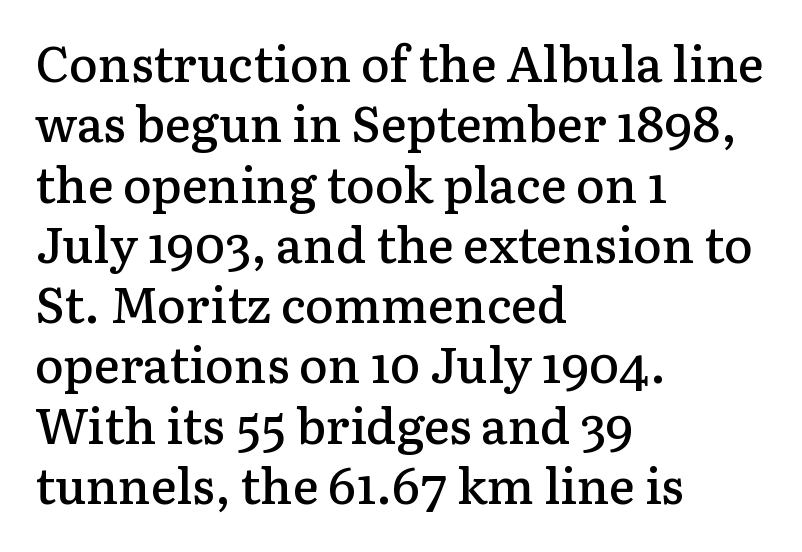
Q: Is the text bold? A: Semi-bold.
Q: Is the text italic (slanted)? A: No, it is upright.
Q: Is the typeface a serif or a sans-serif typeface? A: Serif.
Q: Is the text underlined? A: No.
Q: How is the paragraph aligned? A: Left-aligned.
Q: Is the spacing between letters normal or unusually wide? A: Normal.
Q: Width (condensed, normal, or wide)? A: Normal.
Q: Stroke contrast? A: Low.
Q: x-height? A: Medium.
Q: Monospaced? A: No.
